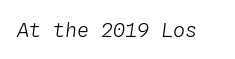
{"italic": "yes", "lean": "right", "slant_degrees": 4, "bold": "no", "underline": "no", "letter_spacing": "normal", "letter_spacing_em": 0.0, "glyph_px": 20}
